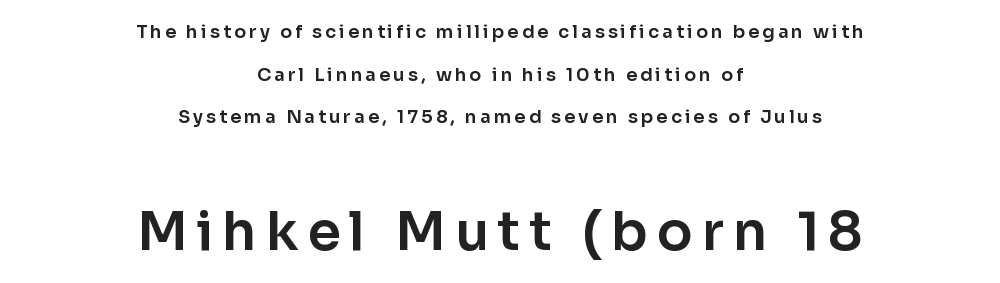
{"serif": "no", "italic": "no", "width": "normal", "stroke_contrast": "low", "x_height": "medium", "monospaced": "no", "underline": "no", "align": "center", "line_spacing": "loose", "line_spacing_ratio": 2.37, "larger_block": "second", "size_ratio": 2.94, "glyph_px": 53}
